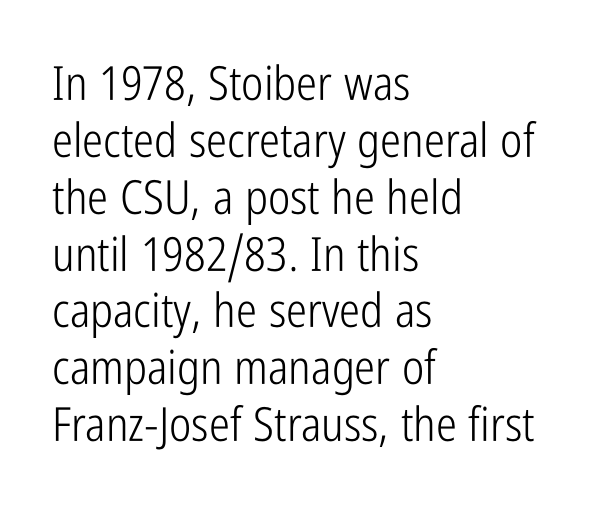
{"serif": "no", "italic": "no", "bold": "no", "weight": "light", "width": "condensed", "stroke_contrast": "low", "x_height": "medium", "monospaced": "no", "underline": "no", "align": "left", "line_spacing_ratio": 1.21, "letter_spacing": "normal", "letter_spacing_em": 0.0, "glyph_px": 47}
